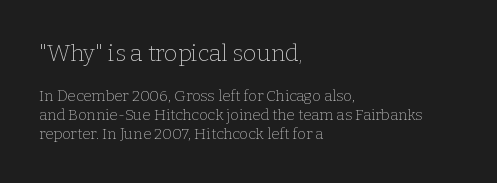
The image shows 23 px text type, upright; set left-aligned, normal line spacing (1.26x), normal letter spacing, not underlined; the first (top) block is 1.53x larger.
